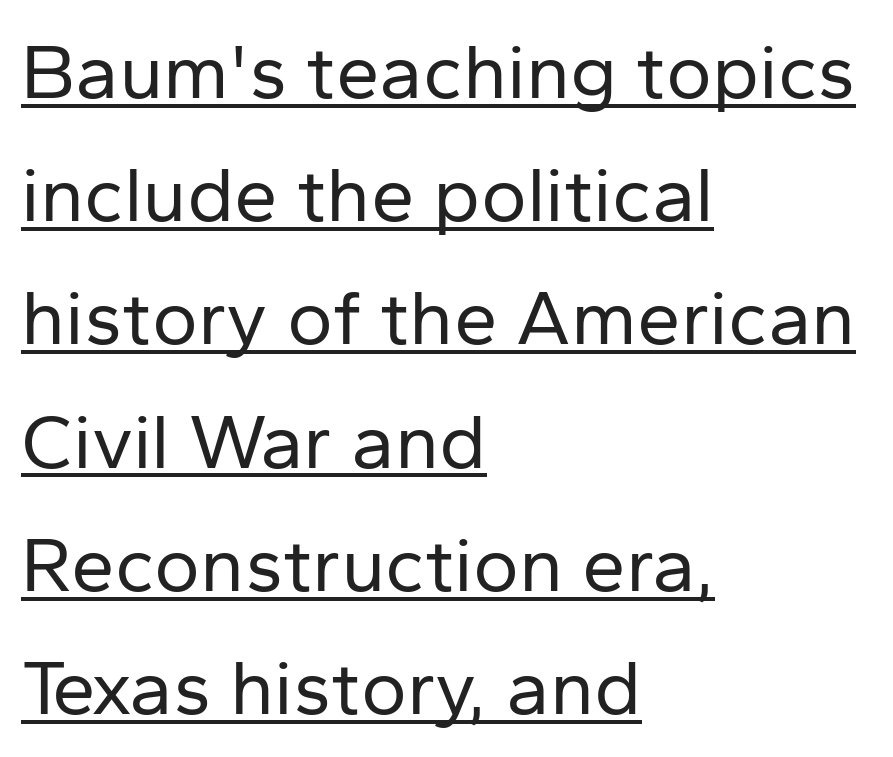
In CSS terms this would be text-align: left. The typeface chosen for these lines omits serifs. These glyphs show unthickened strokes, regular width or finer. Letter spacing: default. A roman cut, with each character standing at attention. These characters rest on top of a visible drawn line.
